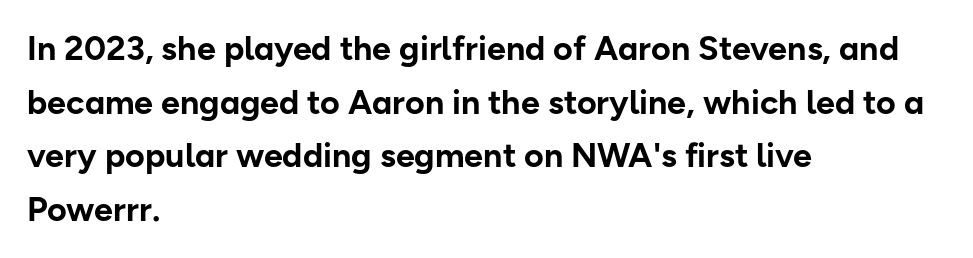
Q: Is the text bold? A: Yes.
Q: Is the text italic (slanted)? A: No, it is upright.
Q: Is the typeface a serif or a sans-serif typeface? A: Sans-serif.
Q: Is the text underlined? A: No.
Q: How is the paragraph aligned? A: Left-aligned.
Q: Is the spacing between letters normal or unusually wide? A: Normal.
Q: Is the spacing between lines tight, normal or loose? A: Normal.
Q: Width (condensed, normal, or wide)? A: Normal.
Q: Stroke contrast? A: Low.
Q: x-height? A: Medium.
Q: Monospaced? A: No.
